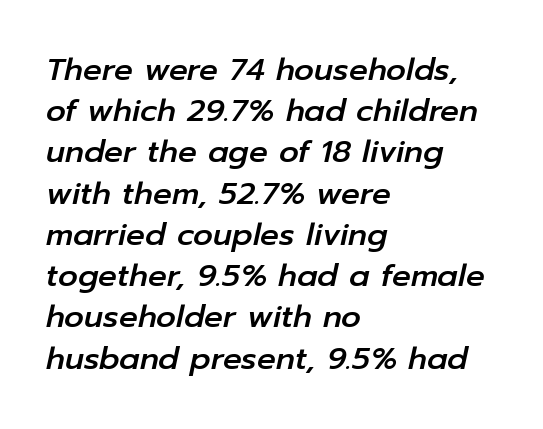
Q: Is the text italic (slanted)? A: Yes, it leans right by about 12 degrees.
Q: Is the text underlined? A: No.
Q: How is the paragraph aligned? A: Left-aligned.
Q: Is the spacing between letters normal or unusually wide? A: Normal.
Q: Is the spacing between lines tight, normal or loose? A: Normal.
Q: Width (condensed, normal, or wide)? A: Normal.
Q: Stroke contrast? A: Low.
Q: x-height? A: Medium.
Q: Monospaced? A: No.
